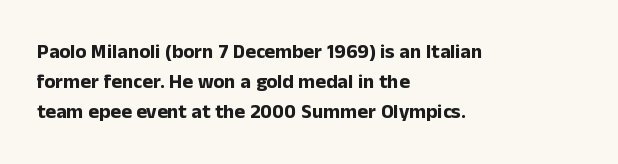
The image shows 20 px bold type, upright; set left-aligned, normal line spacing (1.49x), normal letter spacing, not underlined.
